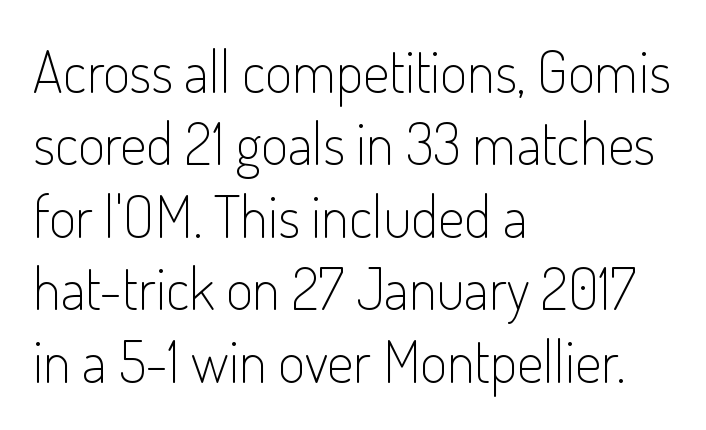
Q: Is the text bold? A: No.
Q: Is the text italic (slanted)? A: No, it is upright.
Q: Is the typeface a serif or a sans-serif typeface? A: Sans-serif.
Q: Is the text underlined? A: No.
Q: How is the paragraph aligned? A: Left-aligned.
Q: Is the spacing between letters normal or unusually wide? A: Normal.
Q: Is the spacing between lines tight, normal or loose? A: Normal.
Q: Width (condensed, normal, or wide)? A: Condensed.
Q: Stroke contrast? A: Low.
Q: x-height? A: Small.
Q: Monospaced? A: No.
